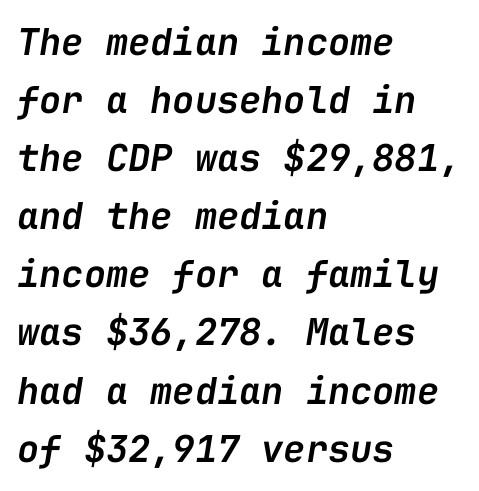
Type without underlining. The paragraph shown leans on its left margin. These lines sit exactly where default settings would place them. Is this a fixed-width face? Yes — each glyph sits in an identical cell. The font is running at a semibold setting, under full bold. Words appear dense and cohesive because spacing is normal.
